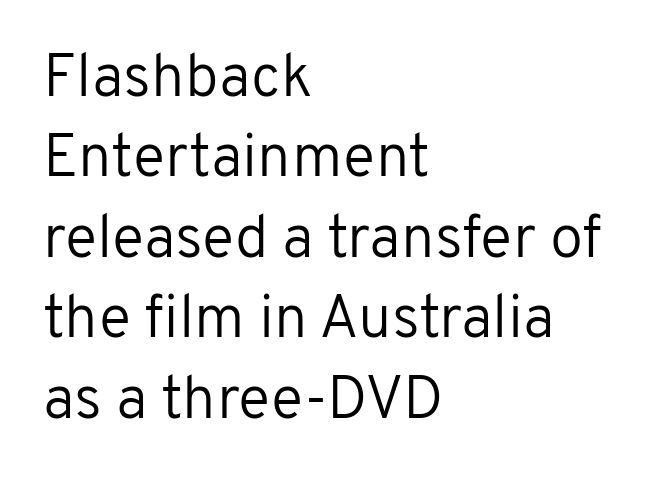
The image shows 60 px regular-weight sans-serif type, upright; set left-aligned, normal line spacing (1.34x), normal letter spacing, not underlined; low stroke contrast and a medium x-height.
